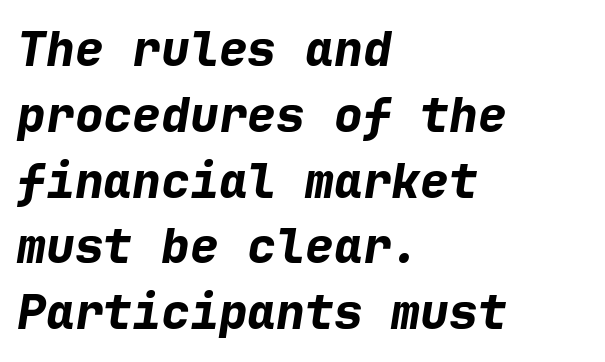
Decoration check: the copy has no underline. This sample is left-justified, so line endings fall wherever the words run out. The face used here is monospaced, like something from a code editor. Letter spacing: default.
